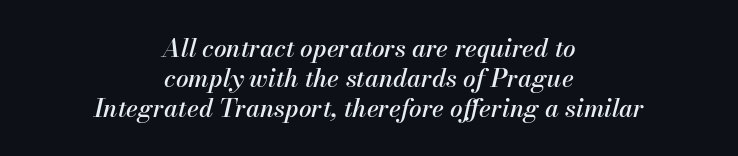
Notice how the passage keeps no hard edge, just a central spine. The letters are slanted; this is an italic face. The area under the type is left untouched. Tracking here is standard; glyphs follow each other at the usual distance.
